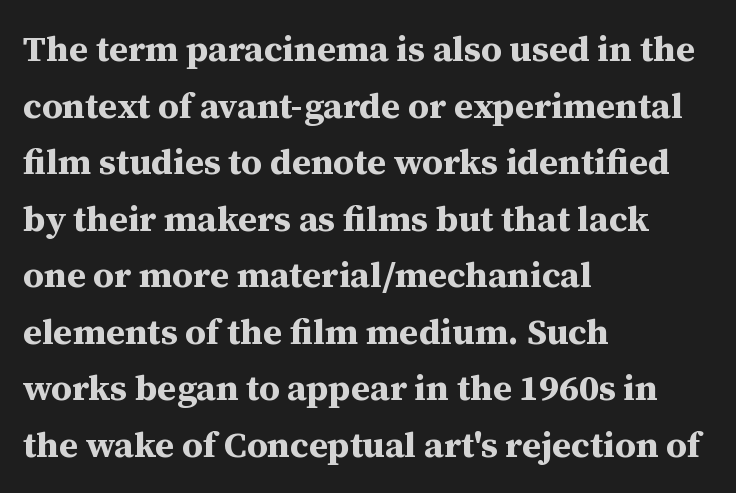
{"serif": "yes", "italic": "no", "bold": "yes", "weight": "bold", "width": "normal", "stroke_contrast": "medium", "x_height": "medium", "monospaced": "no", "underline": "no", "align": "left", "line_spacing": "normal", "line_spacing_ratio": 1.57, "letter_spacing": "normal", "letter_spacing_em": 0.0, "glyph_px": 36}
